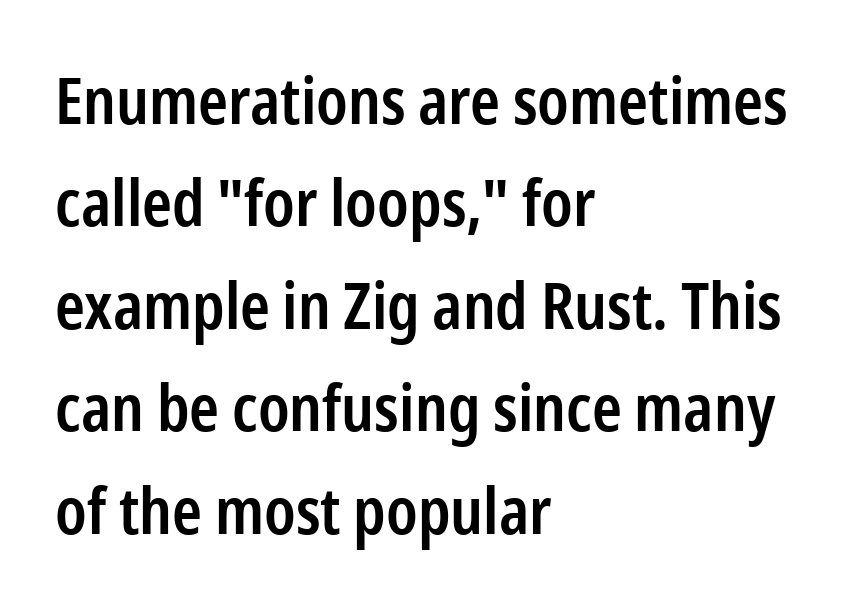
Q: Is the text bold? A: Semi-bold.
Q: Is the text italic (slanted)? A: No, it is upright.
Q: Is the typeface a serif or a sans-serif typeface? A: Sans-serif.
Q: Is the text underlined? A: No.
Q: How is the paragraph aligned? A: Left-aligned.
Q: Is the spacing between letters normal or unusually wide? A: Normal.
Q: Is the spacing between lines tight, normal or loose? A: Normal.
Q: Width (condensed, normal, or wide)? A: Condensed.
Q: Stroke contrast? A: Low.
Q: x-height? A: Medium.
Q: Monospaced? A: No.
